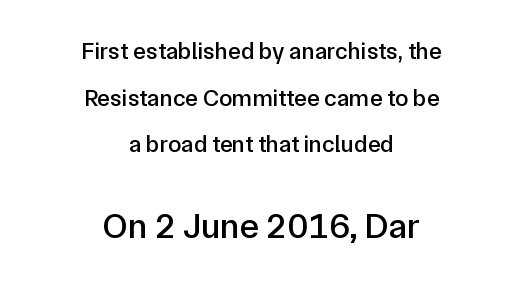
{"serif": "no", "italic": "no", "width": "normal", "stroke_contrast": "low", "x_height": "medium", "monospaced": "no", "underline": "no", "align": "center", "line_spacing": "loose", "line_spacing_ratio": 1.94, "letter_spacing": "normal", "letter_spacing_em": 0.0, "larger_block": "second", "size_ratio": 1.5, "glyph_px": 36}
